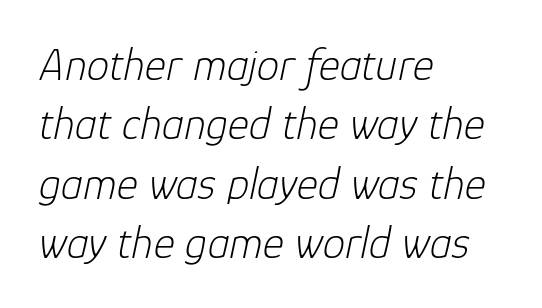
Q: Is the text bold? A: No.
Q: Is the text italic (slanted)? A: Yes, it leans right by about 12 degrees.
Q: Is the text underlined? A: No.
Q: How is the paragraph aligned? A: Left-aligned.
Q: Is the spacing between letters normal or unusually wide? A: Normal.
Q: Is the spacing between lines tight, normal or loose? A: Normal.
Q: Width (condensed, normal, or wide)? A: Normal.
Q: Stroke contrast? A: Low.
Q: x-height? A: Medium.
Q: Monospaced? A: No.
